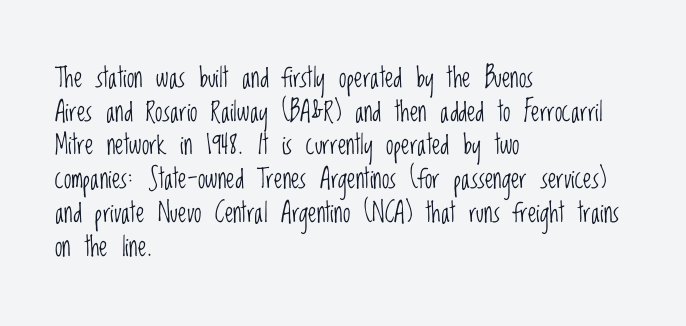
Q: Is the text bold? A: No.
Q: Is the text italic (slanted)? A: No, it is upright.
Q: Is the text underlined? A: No.
Q: How is the paragraph aligned? A: Left-aligned.
Q: Is the spacing between letters normal or unusually wide? A: Normal.
Q: Is the spacing between lines tight, normal or loose? A: Normal.
